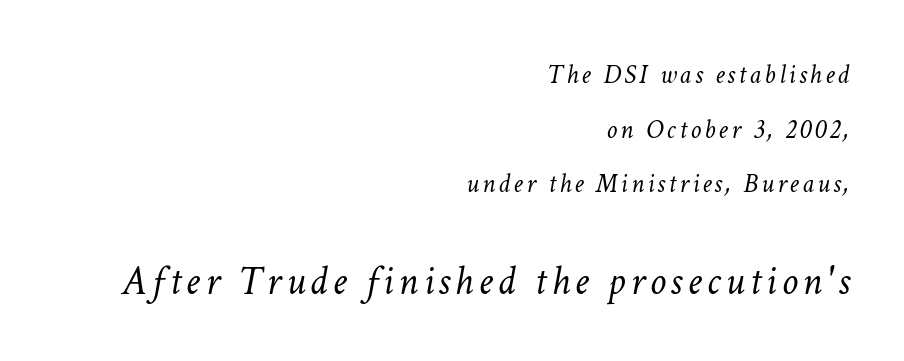
In terms of posture, this sample is oblique. Small over large — that's the arrangement of the two blocks here. Does the leading feel generous? Absolutely, it's lavish. Bold? No — there's no thickening of the strokes. The area under the type is left untouched. Layout note: lines flush right.
